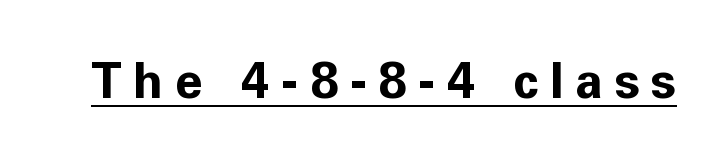
Q: Is the text bold? A: Yes.
Q: Is the text italic (slanted)? A: No, it is upright.
Q: Is the typeface a serif or a sans-serif typeface? A: Sans-serif.
Q: Is the text underlined? A: Yes.
Q: Is the spacing between letters normal or unusually wide? A: Unusually wide.
Q: Width (condensed, normal, or wide)? A: Normal.
Q: Stroke contrast? A: Low.
Q: x-height? A: Medium.
Q: Monospaced? A: No.
